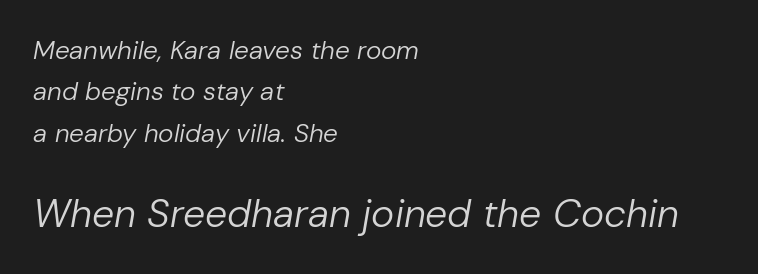
{"italic": "yes", "lean": "right", "slant_degrees": 10, "bold": "no", "weight": "regular", "width": "normal", "stroke_contrast": "low", "x_height": "medium", "monospaced": "no", "underline": "no", "align": "left", "line_spacing": "normal", "line_spacing_ratio": 1.59, "letter_spacing": "normal", "letter_spacing_em": 0.0, "larger_block": "second", "size_ratio": 1.5, "glyph_px": 39}
